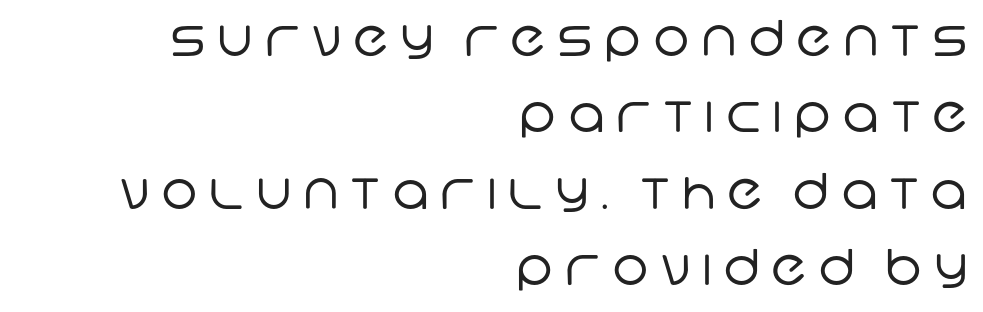
The image shows 49 px regular-weight sans-serif type; set right-aligned, normal line spacing (1.56x), unusually wide letter spacing (+0.24 em), not underlined; low stroke contrast and a large x-height.
